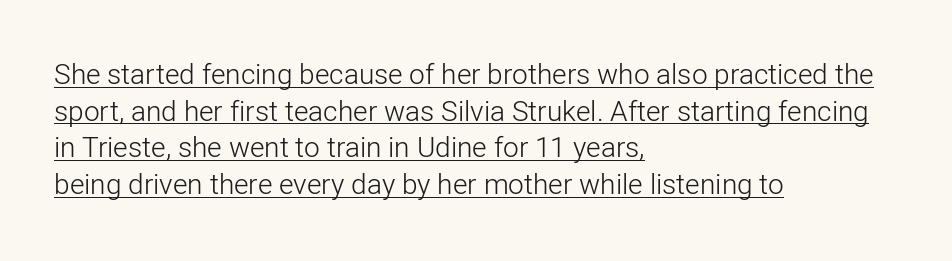
The image shows 28 px light sans-serif type, upright; set left-aligned, normal line spacing (1.31x), normal letter spacing, underlined; low stroke contrast and a medium x-height.
